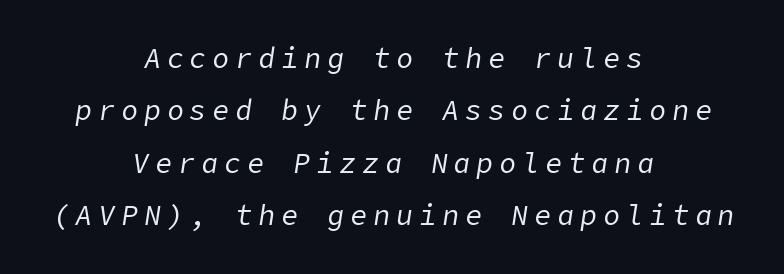
Which margin do the lines hug? Neither — every line sits in the middle. The typography opts for an oblique posture over an upright one. How are the letters spaced? Widely, with obvious added tracking. This reads as an unemphasized weight, regular at the heaviest. The specimen omits any rule beneath the text block's lines.
